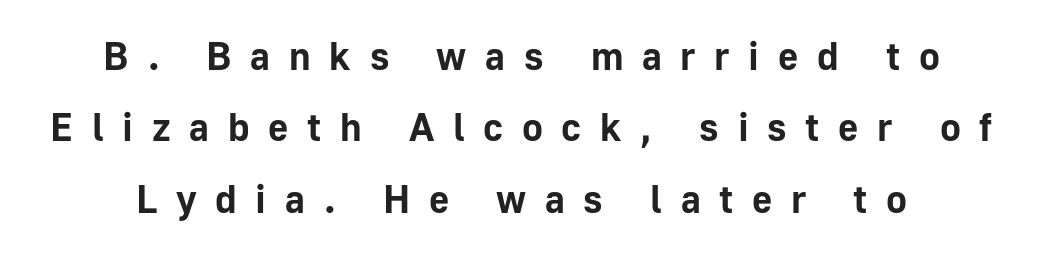
The image shows 39 px bold sans-serif type, upright; set line spacing 1.83x, unusually wide letter spacing (+0.48 em), not underlined; low stroke contrast and a medium x-height.
